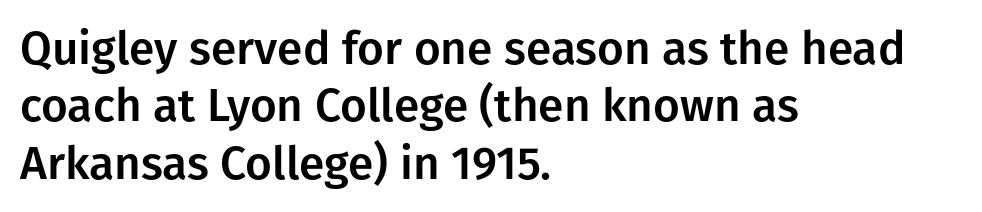
The image shows 46 px sans-serif type, upright; set left-aligned, normal line spacing (1.25x), normal letter spacing, not underlined; low stroke contrast and a medium x-height.
